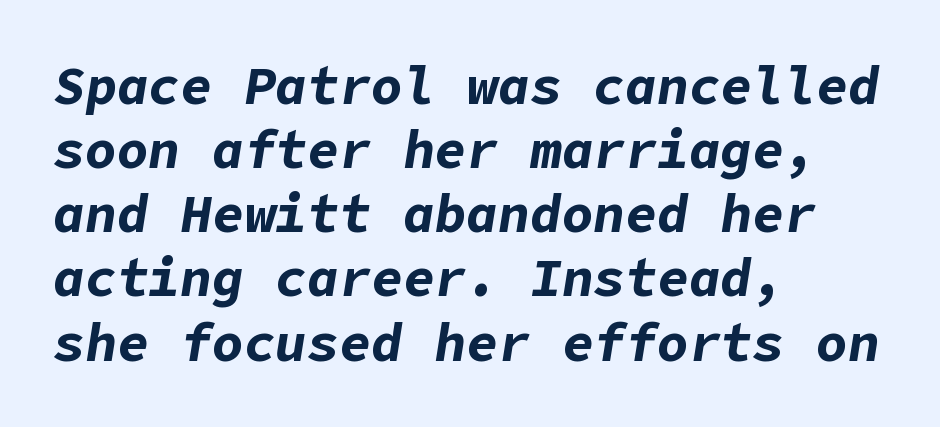
{"italic": "yes", "lean": "right", "slant_degrees": 9, "bold": "yes", "weight": "bold", "width": "normal", "stroke_contrast": "low", "x_height": "medium", "underline": "no", "align": "left", "line_spacing_ratio": 1.21, "letter_spacing": "normal", "letter_spacing_em": 0.0, "glyph_px": 53}
